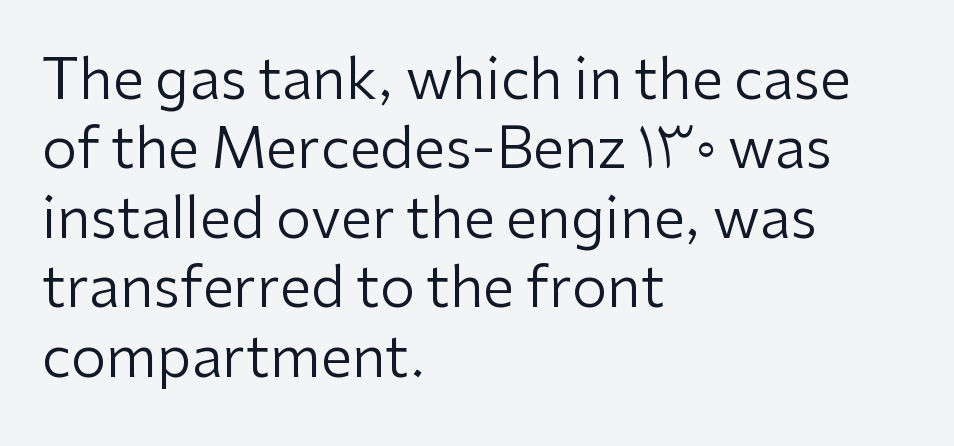
If you drew a line through each stem, it would be perfectly vertical. The passage shown is not underscored anywhere. Typographically, this falls in the sans-serif category. Here the glyphs are tracked normally, forming tight word shapes. You could not count columns in this text — the font is proportionally spaced. Weight: regular or lighter.
